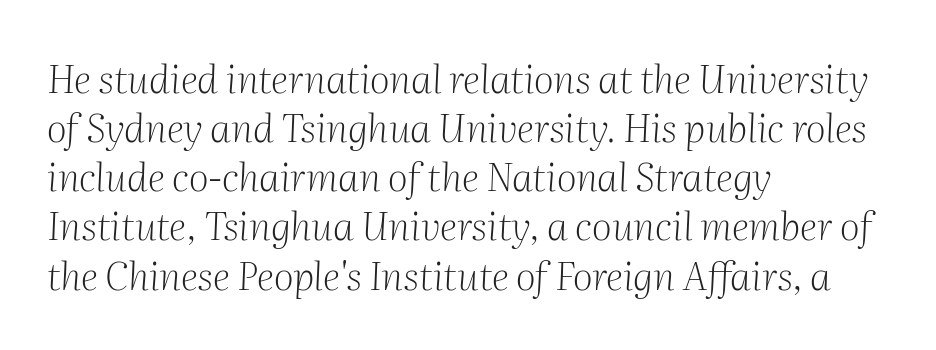
Each letter's strokes conclude with small projecting serifs. The typeface has the unassuming heft of standard copy or less. The rendering applies a slant to the glyphs. Anything drawn beneath the words? Only blank space. The line texture is even and compact thanks to regular tracking. Teacher's note: observe the even left margin — that is flush-left alignment.
